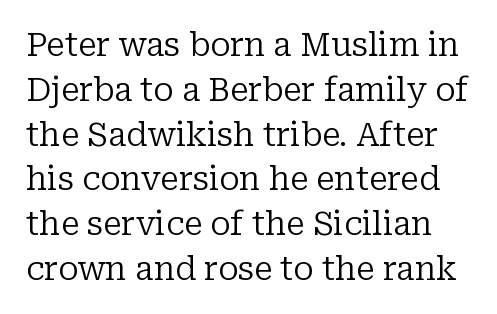
Q: Is the text bold? A: No.
Q: Is the text italic (slanted)? A: No, it is upright.
Q: Is the typeface a serif or a sans-serif typeface? A: Serif.
Q: Is the text underlined? A: No.
Q: Is the spacing between letters normal or unusually wide? A: Normal.
Q: Is the spacing between lines tight, normal or loose? A: Normal.
Q: Width (condensed, normal, or wide)? A: Normal.
Q: Stroke contrast? A: Low.
Q: x-height? A: Medium.
Q: Monospaced? A: No.
